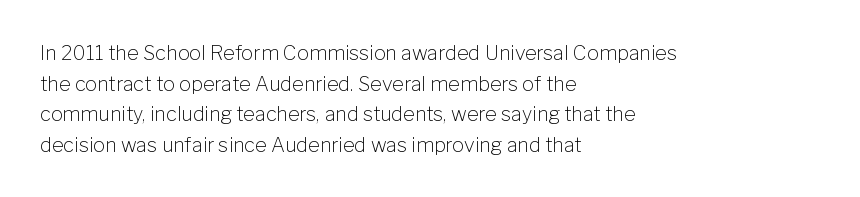
If you drew a line through each stem, it would be perfectly vertical. Students, observe: this is what conventionally led text looks like. Alignment: flush left. Decoration check: the copy has no underline.
